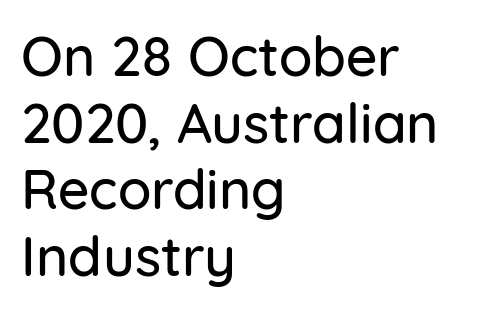
Each word holds together tightly as a unit, with standard inter-letter gaps. The font's upright variant was chosen for this text. A typesetter would call this proportional, since set widths differ per character. Unmarked baselines from the first word to the last.
